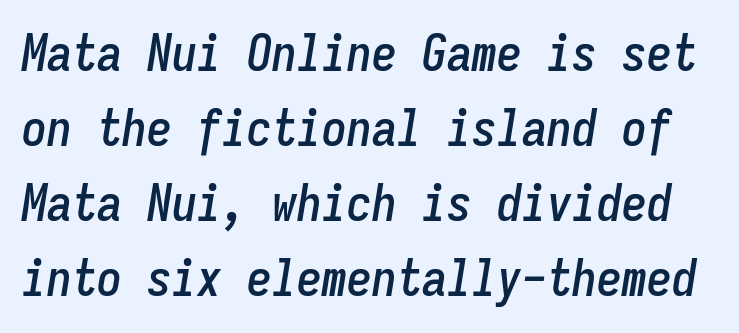
{"italic": "yes", "lean": "right", "slant_degrees": 9, "width": "condensed", "stroke_contrast": "low", "x_height": "medium", "monospaced": "yes", "underline": "no", "line_spacing": "normal", "line_spacing_ratio": 1.5, "letter_spacing": "normal", "letter_spacing_em": 0.0, "glyph_px": 50}
